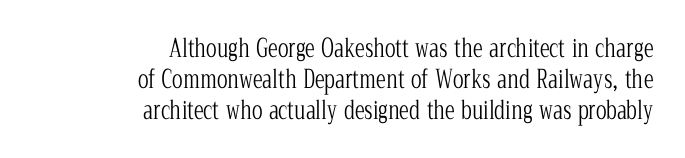
Characters follow at the spacing the type designer built in. This sample uses an upright cut, with every glyph sitting square on the baseline. This sample is right-justified, so line beginnings fall wherever the words allow. Honestly, there is no underline to notice here at all. Counters stay open thanks to moderate or lighter strokes.
